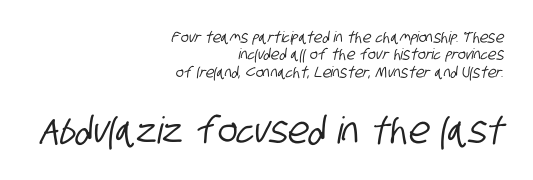
Each letter keeps its own natural width here, so spacing adapts to shape. What stands out about the letter spacing? Nothing — it is the standard amount. Regarding serifs, this sample does without them. You get the small type first, then a jump to larger type.
